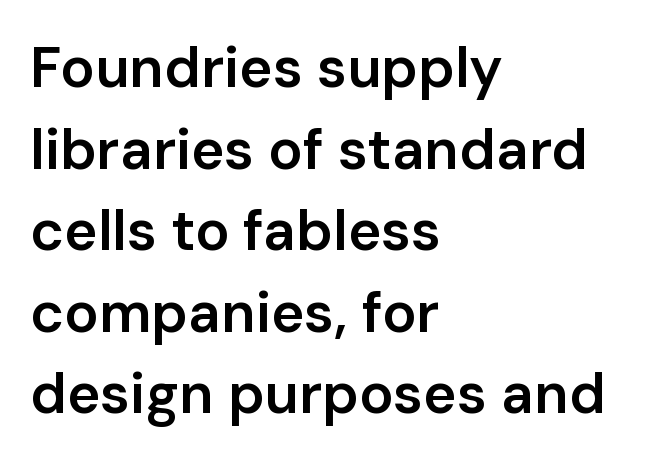
Serifs: no, the terminals of the letterforms are clean. Does the leading feel generous? No, just average. Is this a fixed-width face? No — the glyphs have proportional, varying widths. Weight check: semibold — heavier than regular, not quite bold. Spacing between characters is what you'd get straight out of the box. No italicization has been applied; the sample stays upright.
